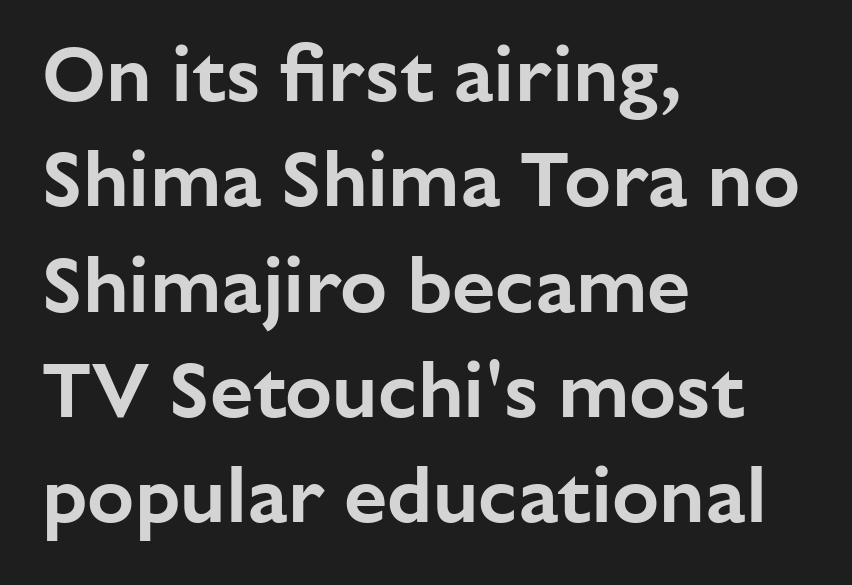
The image shows 78 px sans-serif type, upright; set left-aligned, normal line spacing (1.35x), normal letter spacing, not underlined; low stroke contrast and a medium x-height.
